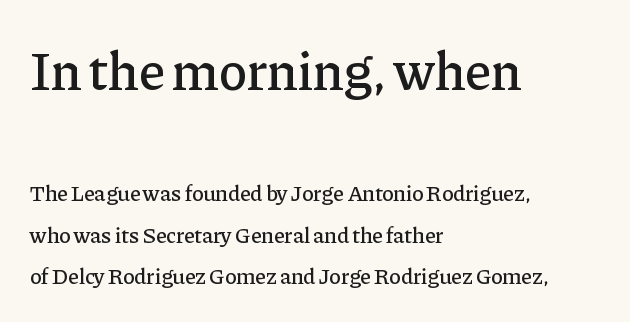
{"serif": "yes", "italic": "no", "width": "normal", "stroke_contrast": "low", "x_height": "medium", "monospaced": "no", "underline": "no", "align": "left", "line_spacing": "loose", "line_spacing_ratio": 1.9, "letter_spacing": "normal", "letter_spacing_em": 0.0, "larger_block": "first", "size_ratio": 2.45, "glyph_px": 54}
